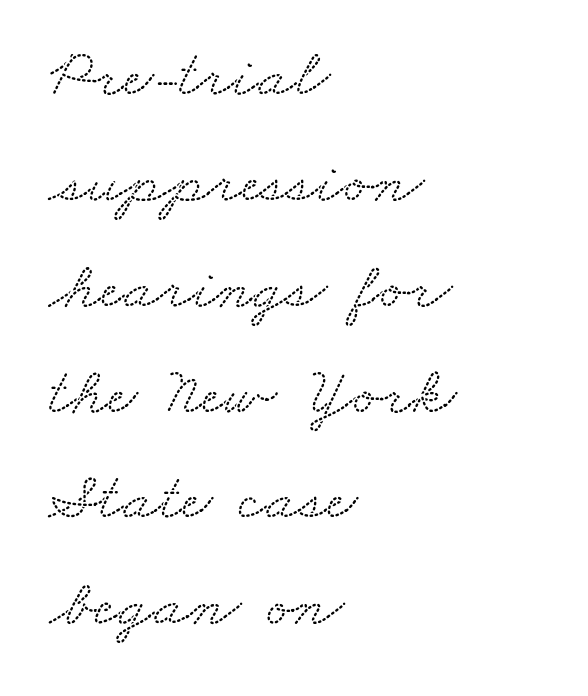
The image shows 67 px wide type; set left-aligned, normal line spacing (1.58x), normal letter spacing, not underlined; low stroke contrast and a small x-height.
